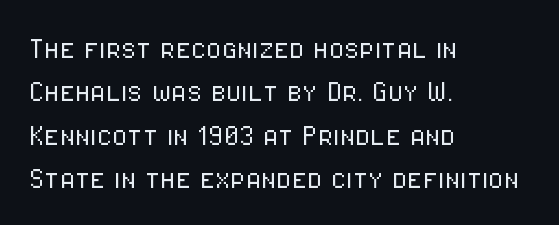
Here the glyphs are tracked normally, forming tight word shapes. The weight tops out at a normal text grade. A typesetter would label this face a sans. If you drew a ruler down the left edge, every line would touch it. Is this a fixed-width face? No — the glyphs have proportional, varying widths. The zone under the glyphs is completely vacant.
